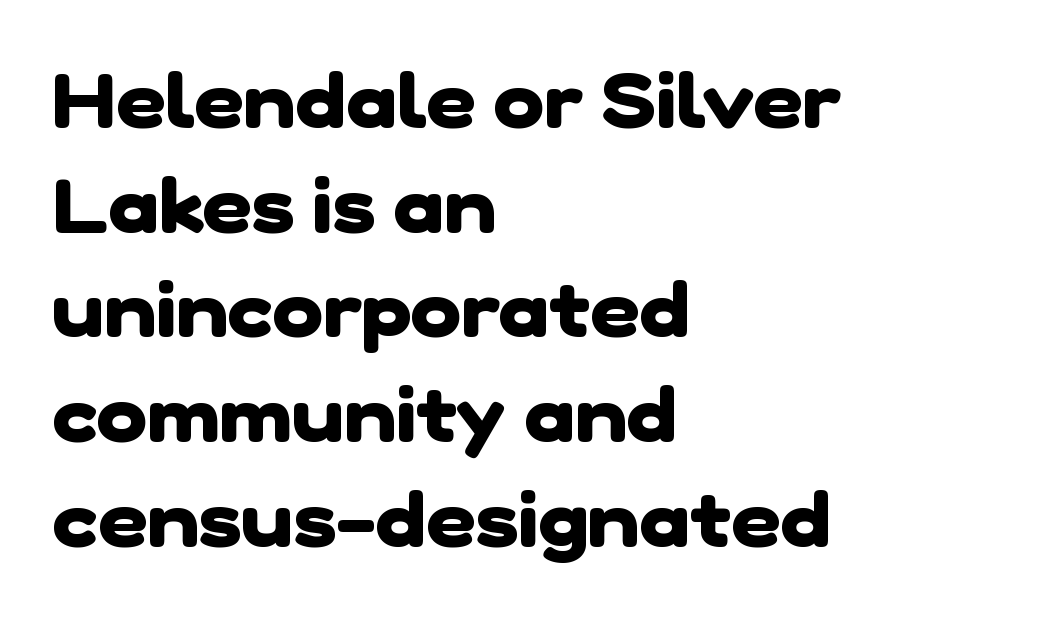
This sample has the flowing, uneven cadence of proportional lettering. I'd describe the lettering as bold — thick and assertive. In terms of letterspacing, this is plain default setting. Each row of text sits above clean, open space.
